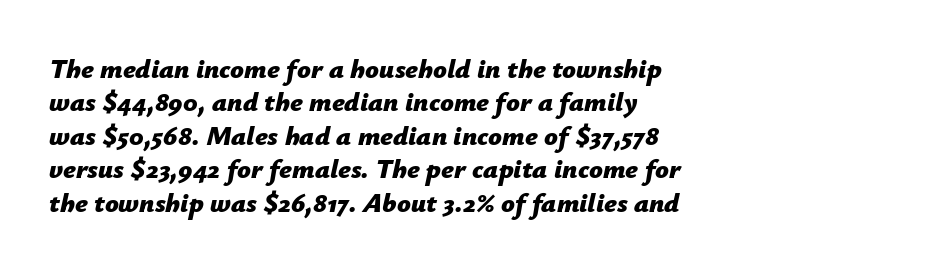
{"italic": "yes", "lean": "right", "slant_degrees": 12, "bold": "yes", "underline": "no", "align": "left", "line_spacing_ratio": 1.24, "letter_spacing": "normal", "letter_spacing_em": 0.0, "glyph_px": 27}
